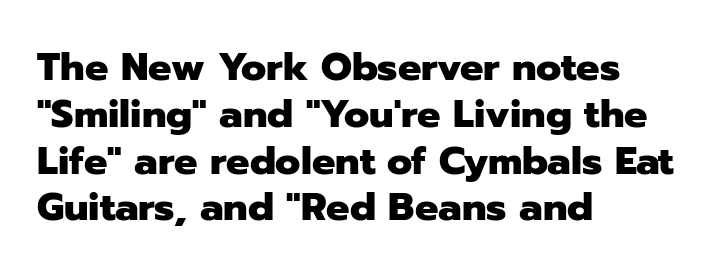
Q: Is the text bold? A: Yes.
Q: Is the text italic (slanted)? A: No, it is upright.
Q: Is the typeface a serif or a sans-serif typeface? A: Sans-serif.
Q: Is the text underlined? A: No.
Q: How is the paragraph aligned? A: Left-aligned.
Q: Is the spacing between letters normal or unusually wide? A: Normal.
Q: Width (condensed, normal, or wide)? A: Normal.
Q: Stroke contrast? A: Low.
Q: x-height? A: Medium.
Q: Monospaced? A: No.
